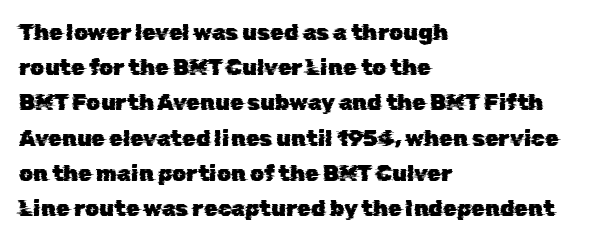
The image shows 22 px text type; set left-aligned, normal line spacing (1.6x), normal letter spacing, not underlined.
